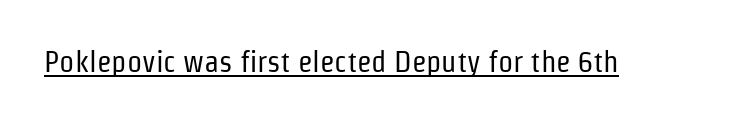
The typesetting does not lean heavy: it is not bold. Here the designer chose a conventional face with non-uniform glyph widths. The rendering shows plain stroke endings on the letterforms — a sans-serif design. Spacing between characters is what you'd get straight out of the box.
